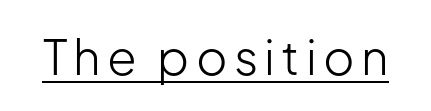
The image shows 48 px light sans-serif type, upright; set underlined; low stroke contrast and a medium x-height.
